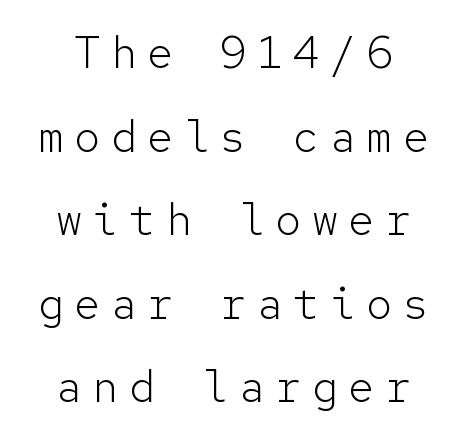
Q: Is the text bold? A: No.
Q: Is the text italic (slanted)? A: No, it is upright.
Q: Is the typeface a serif or a sans-serif typeface? A: Sans-serif.
Q: Is the text underlined? A: No.
Q: How is the paragraph aligned? A: Centered.
Q: Is the spacing between letters normal or unusually wide? A: Unusually wide.
Q: Is the spacing between lines tight, normal or loose? A: Loose.
Q: Width (condensed, normal, or wide)? A: Normal.
Q: Stroke contrast? A: Low.
Q: x-height? A: Medium.
Q: Monospaced? A: Yes.
